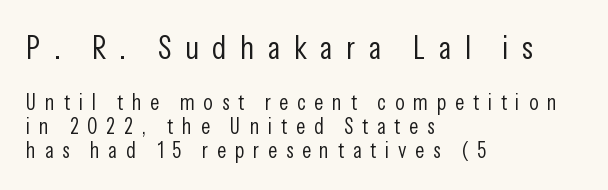
Q: Is the text bold? A: No.
Q: Is the text italic (slanted)? A: No, it is upright.
Q: Is the typeface a serif or a sans-serif typeface? A: Sans-serif.
Q: Is the text underlined? A: No.
Q: How is the paragraph aligned? A: Left-aligned.
Q: Is the spacing between letters normal or unusually wide? A: Unusually wide.
Q: Is the spacing between lines tight, normal or loose? A: Tight.
Q: Which block of text is set in a larger size, the first (top) or the second (bottom)? A: The first (top) one.
Q: Width (condensed, normal, or wide)? A: Condensed.
Q: Stroke contrast? A: Low.
Q: x-height? A: Medium.
Q: Monospaced? A: No.
